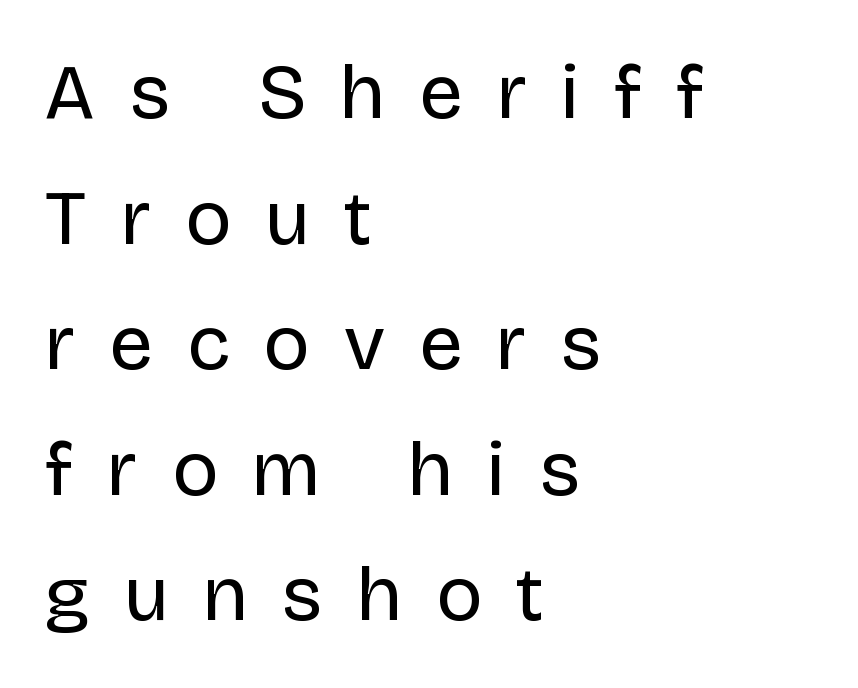
{"serif": "no", "italic": "no", "bold": "no", "weight": "regular", "width": "normal", "stroke_contrast": "low", "x_height": "large", "monospaced": "no", "underline": "no", "align": "left", "line_spacing": "normal", "line_spacing_ratio": 1.61, "letter_spacing": "wide", "letter_spacing_em": 0.44, "glyph_px": 78}
